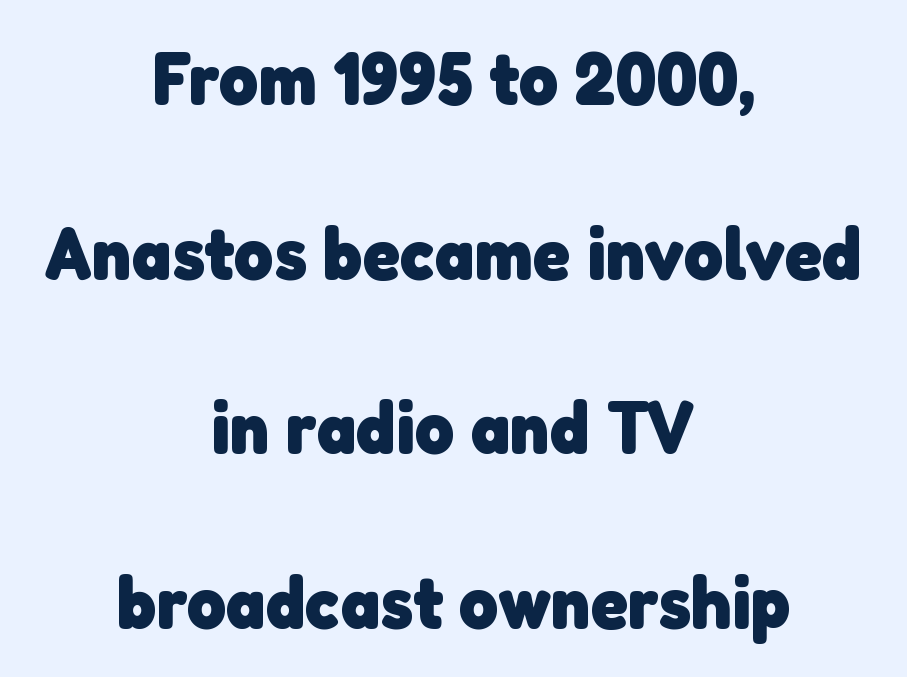
Students, this is bold: see how much ink each stroke carries. Is this a fixed-width face? No — the glyphs have proportional, varying widths. Standard letterfit; no display-style spreading of the glyphs. Letters rest on an invisible, unmarked baseline. Reading down the block, each line starts at a different indent, mirrored at its end.
